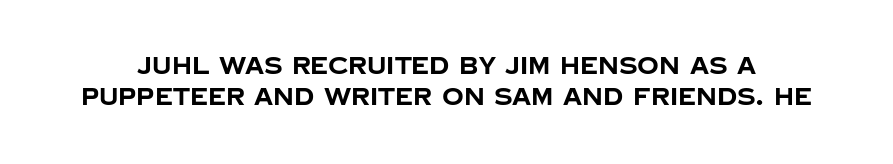
No italicization has been applied; the sample stays upright. A normal amount of white space separates one row of letters from the next. Rule under the text: the space is simply empty. Students, note that the glyphs here touch the page at normal intervals. Is the type bold? Yes — the strokes are clearly thick and heavy.
